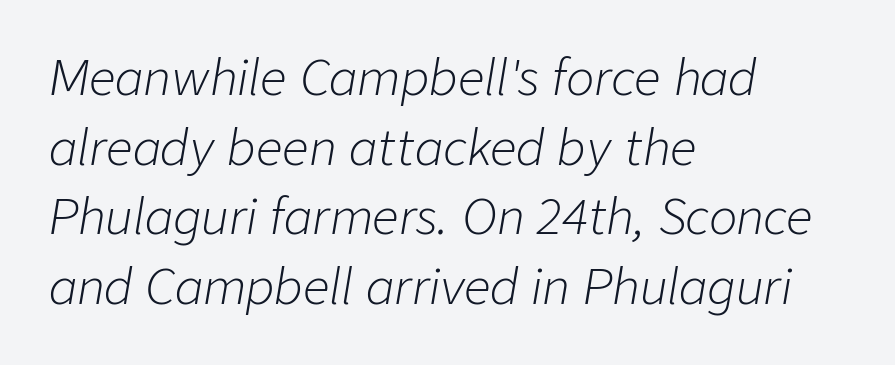
Q: Is the text bold? A: No.
Q: Is the text italic (slanted)? A: Yes, it leans right by about 9 degrees.
Q: Is the text underlined? A: No.
Q: How is the paragraph aligned? A: Left-aligned.
Q: Is the spacing between letters normal or unusually wide? A: Normal.
Q: Is the spacing between lines tight, normal or loose? A: Normal.
Q: Width (condensed, normal, or wide)? A: Normal.
Q: Stroke contrast? A: Low.
Q: x-height? A: Medium.
Q: Monospaced? A: No.
